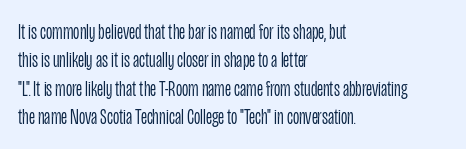
Rule under the text: the space is simply empty. Honestly, the letter spacing is just normal — you wouldn't notice it. The font's upright variant was chosen for this text. The strokes are not fattened; the text isn't bold. Layout note: lines flush left. The designer left line spacing at the default.
